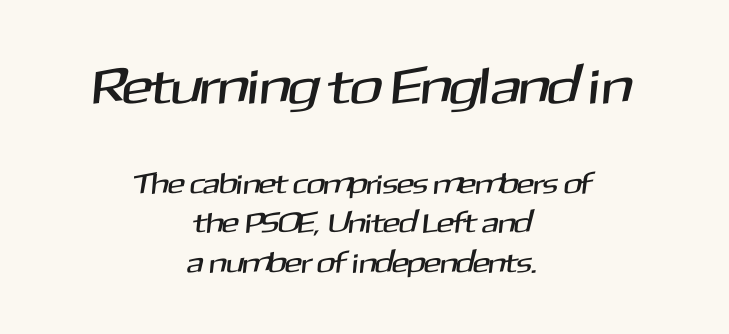
{"serif": "no", "width": "normal", "stroke_contrast": "medium", "x_height": "medium", "monospaced": "no", "underline": "no", "align": "center", "line_spacing": "normal", "line_spacing_ratio": 1.37, "letter_spacing": "normal", "letter_spacing_em": 0.0, "larger_block": "first", "size_ratio": 1.76, "glyph_px": 51}
